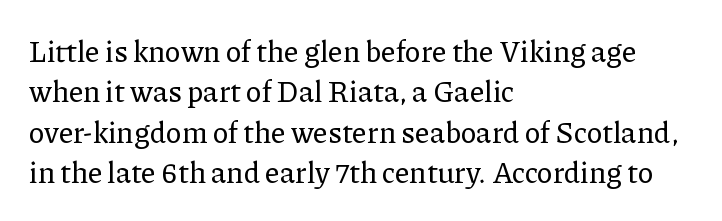
Q: Is the text italic (slanted)? A: No, it is upright.
Q: Is the typeface a serif or a sans-serif typeface? A: Serif.
Q: Is the text underlined? A: No.
Q: How is the paragraph aligned? A: Left-aligned.
Q: Is the spacing between letters normal or unusually wide? A: Normal.
Q: Is the spacing between lines tight, normal or loose? A: Normal.
Q: Width (condensed, normal, or wide)? A: Normal.
Q: Stroke contrast? A: Low.
Q: x-height? A: Medium.
Q: Monospaced? A: No.
